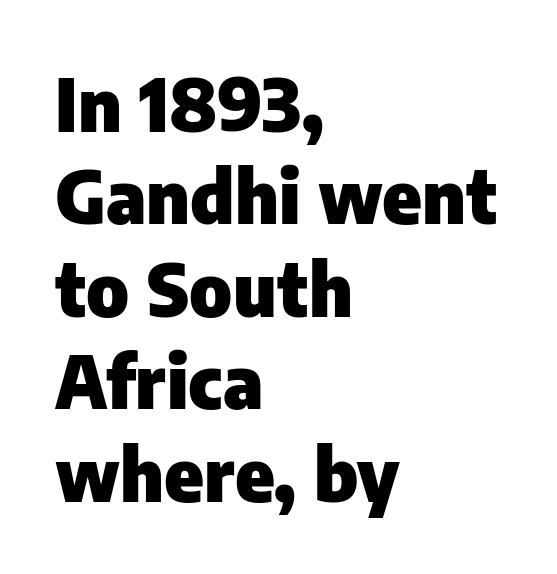
{"serif": "no", "italic": "no", "bold": "yes", "weight": "heavy", "width": "normal", "stroke_contrast": "low", "x_height": "medium", "monospaced": "no", "underline": "no", "align": "left", "line_spacing": "normal", "line_spacing_ratio": 1.25, "letter_spacing": "normal", "letter_spacing_em": 0.0, "glyph_px": 74}
